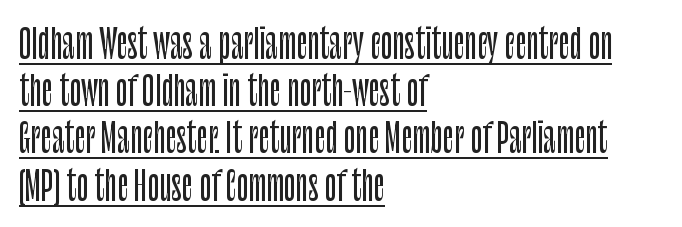
{"serif": "no", "italic": "no", "width": "condensed", "stroke_contrast": "low", "x_height": "large", "monospaced": "no", "underline": "yes", "align": "left", "line_spacing_ratio": 1.21, "letter_spacing": "normal", "letter_spacing_em": 0.0, "glyph_px": 39}
